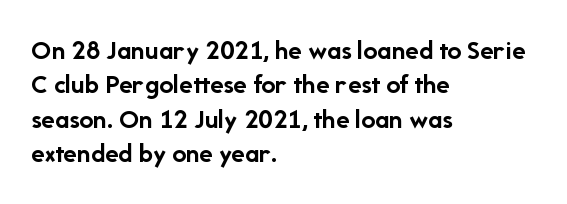
Q: Is the text bold? A: Yes.
Q: Is the text italic (slanted)? A: No, it is upright.
Q: Is the typeface a serif or a sans-serif typeface? A: Sans-serif.
Q: Is the text underlined? A: No.
Q: How is the paragraph aligned? A: Left-aligned.
Q: Is the spacing between letters normal or unusually wide? A: Normal.
Q: Width (condensed, normal, or wide)? A: Normal.
Q: Stroke contrast? A: Low.
Q: x-height? A: Medium.
Q: Monospaced? A: No.
